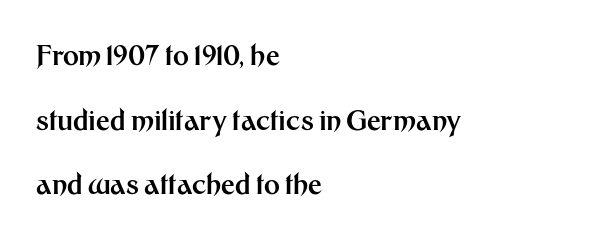
In terms of posture, this sample is upright. In terms of leading, this rendering errs on the spacious side. Horizontal alignment here is leftward, the default for most running prose. The horizontal fit of the characters is conventional and even. These words are printed bold, with thick strokes throughout.
